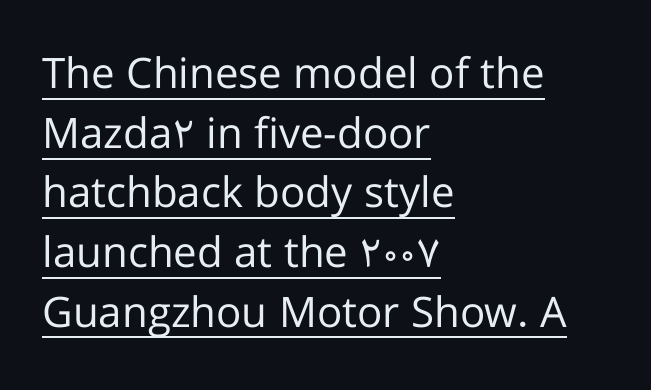
The image shows 42 px regular-weight sans-serif type, upright; set left-aligned, normal line spacing (1.42x), normal letter spacing, underlined; low stroke contrast and a medium x-height.
